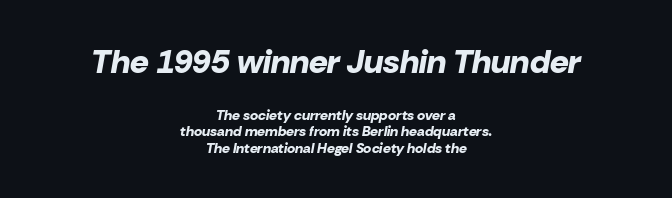
{"italic": "yes", "lean": "right", "slant_degrees": 10, "bold": "yes", "weight": "bold", "width": "normal", "stroke_contrast": "low", "x_height": "medium", "monospaced": "no", "underline": "no", "align": "center", "line_spacing_ratio": 1.19, "letter_spacing": "normal", "letter_spacing_em": 0.0, "larger_block": "first", "size_ratio": 2.36, "glyph_px": 33}
